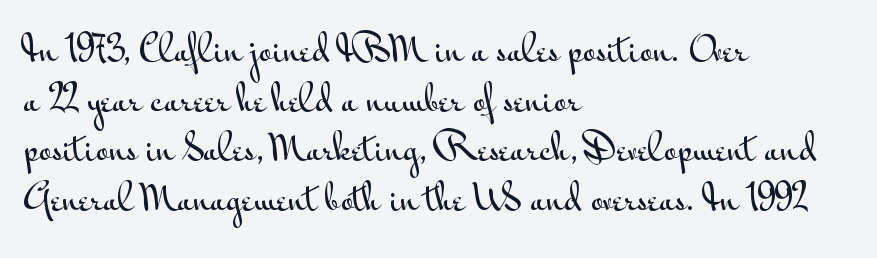
Evenly set lines give the paragraph a standard silhouette. This sample is left-justified, so line endings fall wherever the words run out. The horizontal fit of the characters is conventional and even. Is this a sans? Yes — the strokes have no serifs. Unmarked baselines from the first word to the last.
